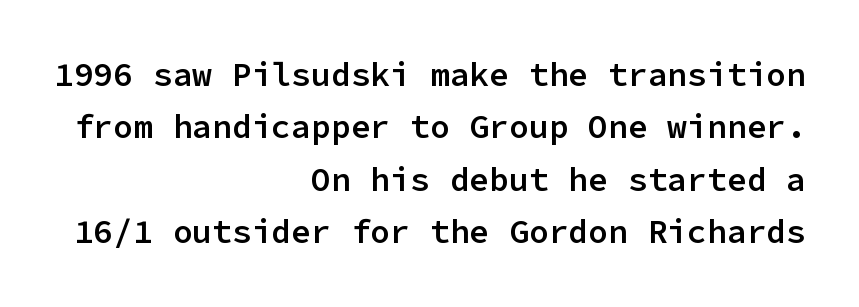
Q: Is the text bold? A: Semi-bold.
Q: Is the text italic (slanted)? A: No, it is upright.
Q: Is the typeface a serif or a sans-serif typeface? A: Sans-serif.
Q: Is the text underlined? A: No.
Q: How is the paragraph aligned? A: Right-aligned.
Q: Is the spacing between letters normal or unusually wide? A: Normal.
Q: Is the spacing between lines tight, normal or loose? A: Normal.
Q: Width (condensed, normal, or wide)? A: Normal.
Q: Stroke contrast? A: Low.
Q: x-height? A: Medium.
Q: Monospaced? A: Yes.
